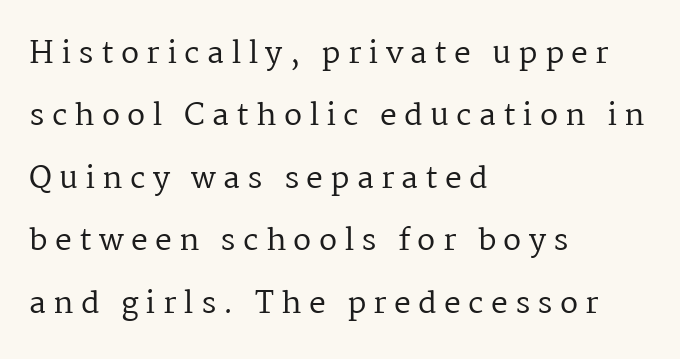
The image shows 30 px regular-weight serif type, upright; set left-aligned, loose line spacing (2.08x), unusually wide letter spacing (+0.24 em), not underlined; medium stroke contrast and a medium x-height.
